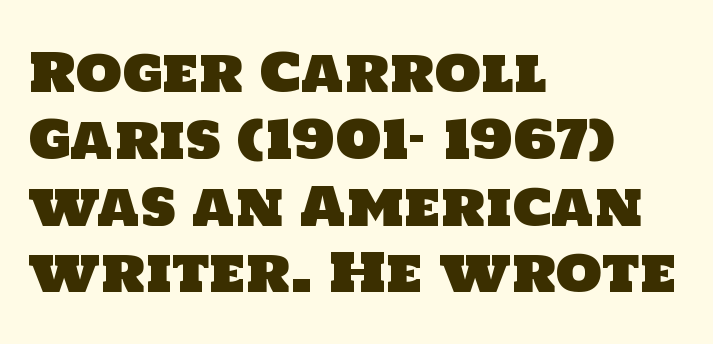
Q: Is the typeface a serif or a sans-serif typeface? A: Sans-serif.
Q: Is the text underlined? A: No.
Q: How is the paragraph aligned? A: Left-aligned.
Q: Is the spacing between letters normal or unusually wide? A: Normal.
Q: Is the spacing between lines tight, normal or loose? A: Normal.
Q: Width (condensed, normal, or wide)? A: Normal.
Q: Stroke contrast? A: Low.
Q: x-height? A: Large.
Q: Monospaced? A: No.
